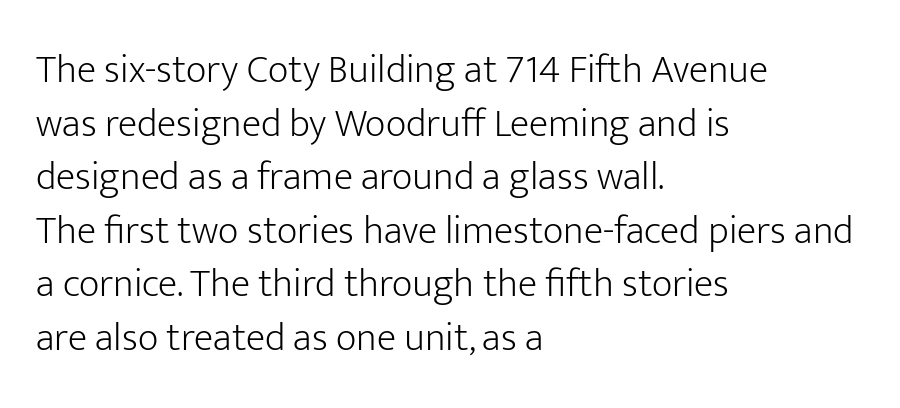
Q: Is the text bold? A: No.
Q: Is the text italic (slanted)? A: No, it is upright.
Q: Is the typeface a serif or a sans-serif typeface? A: Sans-serif.
Q: Is the text underlined? A: No.
Q: How is the paragraph aligned? A: Left-aligned.
Q: Is the spacing between letters normal or unusually wide? A: Normal.
Q: Is the spacing between lines tight, normal or loose? A: Normal.
Q: Width (condensed, normal, or wide)? A: Normal.
Q: Stroke contrast? A: Low.
Q: x-height? A: Medium.
Q: Monospaced? A: No.
